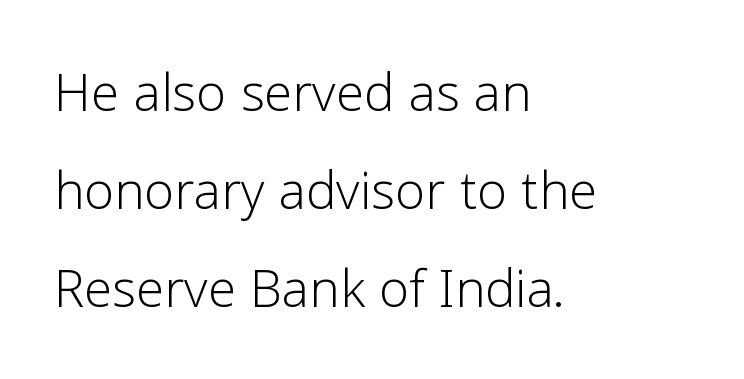
Q: Is the text bold? A: No.
Q: Is the text italic (slanted)? A: No, it is upright.
Q: Is the typeface a serif or a sans-serif typeface? A: Sans-serif.
Q: Is the text underlined? A: No.
Q: How is the paragraph aligned? A: Left-aligned.
Q: Is the spacing between letters normal or unusually wide? A: Normal.
Q: Is the spacing between lines tight, normal or loose? A: Normal.
Q: Width (condensed, normal, or wide)? A: Normal.
Q: Stroke contrast? A: Low.
Q: x-height? A: Medium.
Q: Monospaced? A: No.
